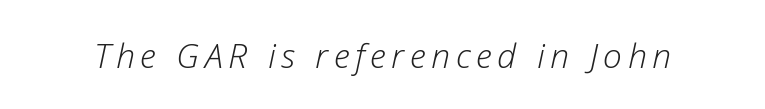
{"italic": "yes", "lean": "right", "slant_degrees": 12, "bold": "no", "weight": "light", "width": "normal", "stroke_contrast": "low", "x_height": "medium", "monospaced": "no", "underline": "no", "glyph_px": 34}
